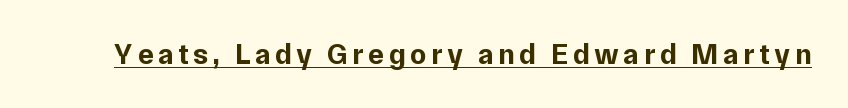
{"serif": "no", "italic": "no", "bold": "yes", "weight": "bold", "width": "normal", "stroke_contrast": "low", "x_height": "medium", "monospaced": "no", "underline": "yes", "glyph_px": 29}
